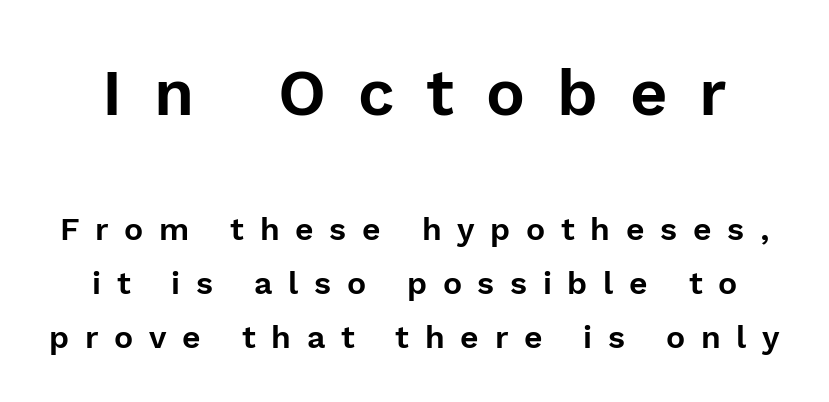
The typeface chosen for these lines omits serifs. Any mark beneath the type? The region is blank. The specimen reads as upright at a glance. Spacing verdict: proportional, widths tailored to each character.
